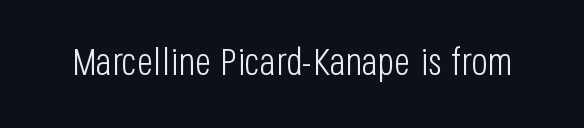
Characters remain perfectly vertical along every line. Unlike a traditional serif, this face leaves its strokes unadorned. Each word holds together tightly as a unit, with standard inter-letter gaps. Is the stroke heavy? The answer is a plain regular-or-lighter.
